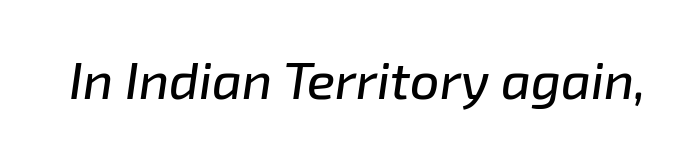
The image shows 52 px text type, italic (leaning right); set normal letter spacing, not underlined; low stroke contrast and a medium x-height.
